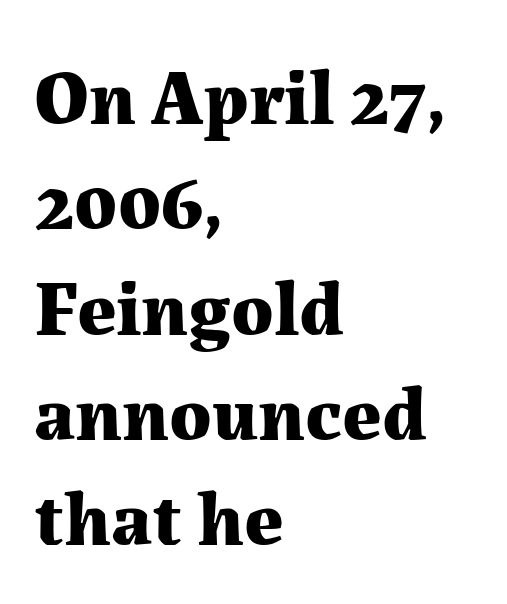
{"serif": "yes", "italic": "no", "bold": "yes", "weight": "bold", "width": "normal", "stroke_contrast": "medium", "x_height": "medium", "monospaced": "no", "underline": "no", "align": "left", "line_spacing": "normal", "line_spacing_ratio": 1.35, "letter_spacing": "normal", "letter_spacing_em": 0.0, "glyph_px": 78}
